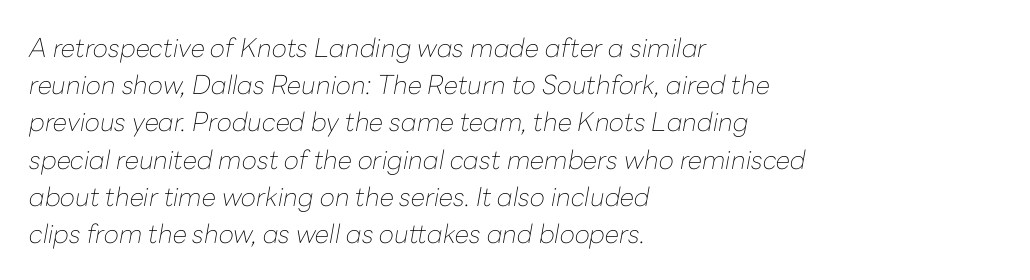
The image shows 26 px text type, italic (leaning right); set left-aligned, normal line spacing (1.43x), normal letter spacing, not underlined.
